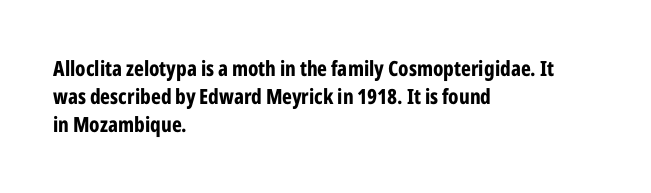
Q: Is the text bold? A: Yes.
Q: Is the text italic (slanted)? A: No, it is upright.
Q: Is the text underlined? A: No.
Q: How is the paragraph aligned? A: Left-aligned.
Q: Is the spacing between letters normal or unusually wide? A: Normal.
Q: Is the spacing between lines tight, normal or loose? A: Normal.
